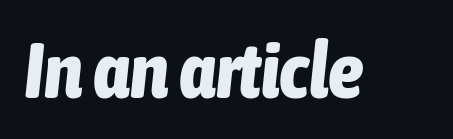
Q: Is the text bold? A: Yes.
Q: Is the text italic (slanted)? A: Yes, it leans right by about 6 degrees.
Q: Is the text underlined? A: No.
Q: Is the spacing between letters normal or unusually wide? A: Normal.
Q: Width (condensed, normal, or wide)? A: Condensed.
Q: Stroke contrast? A: Low.
Q: x-height? A: Medium.
Q: Monospaced? A: No.
